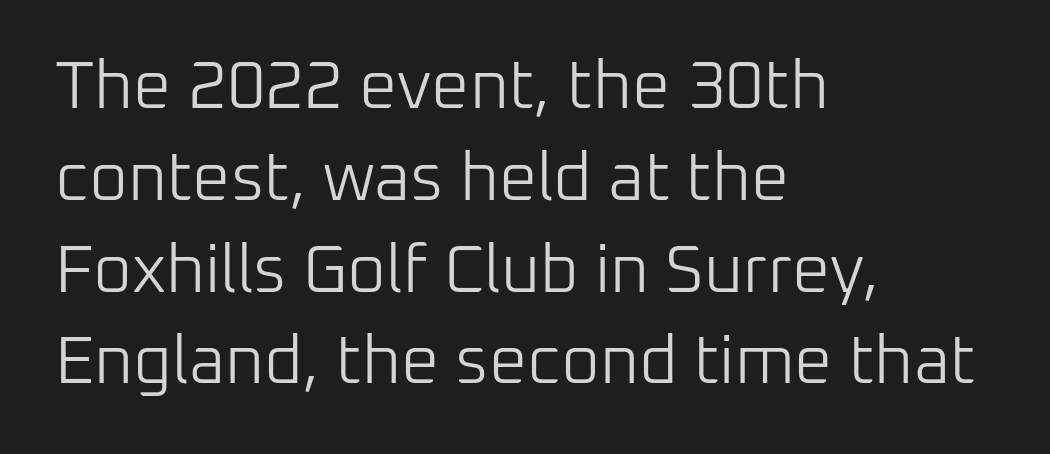
The font sits on the lighter half of the weight spectrum, regular included. Compared with a centered layout, this one pins lines to the left instead. You could call the tracking neutral — neither tight nor loose. Type without underlining.
